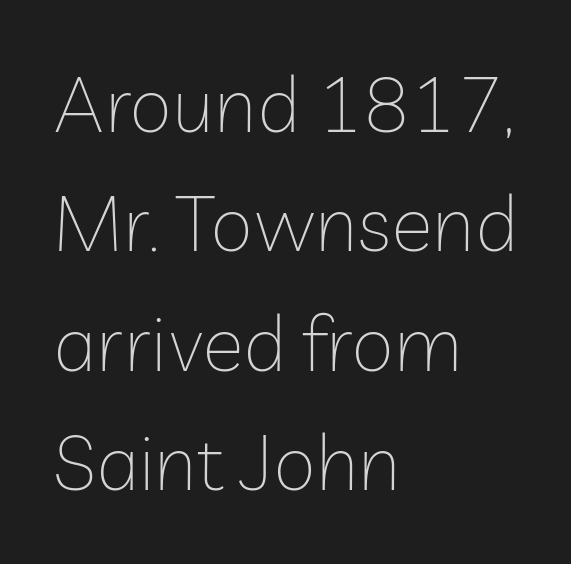
Just letters on the line, the space beneath them empty. Weight: regular or lighter. The lettering stays uniformly vertical, giving the passage a roman look. Short and long lines alike share a common starting point at left. What stands out about the letter spacing? Nothing — it is the standard amount. Students, observe: this is what conventionally led text looks like.
